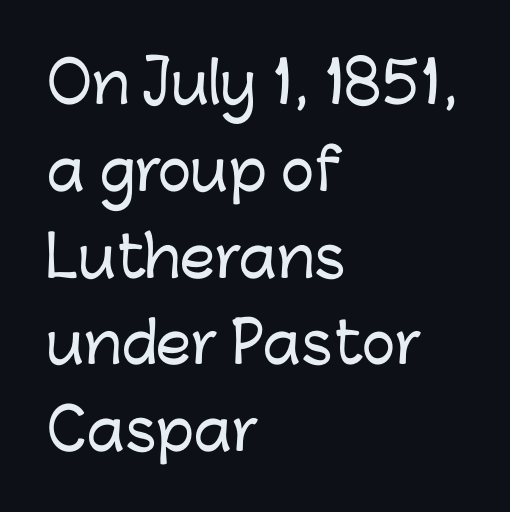
{"serif": "no", "italic": "no", "width": "normal", "stroke_contrast": "low", "x_height": "medium", "monospaced": "no", "underline": "no", "align": "left", "line_spacing": "normal", "line_spacing_ratio": 1.55, "letter_spacing": "normal", "letter_spacing_em": 0.0, "glyph_px": 56}
